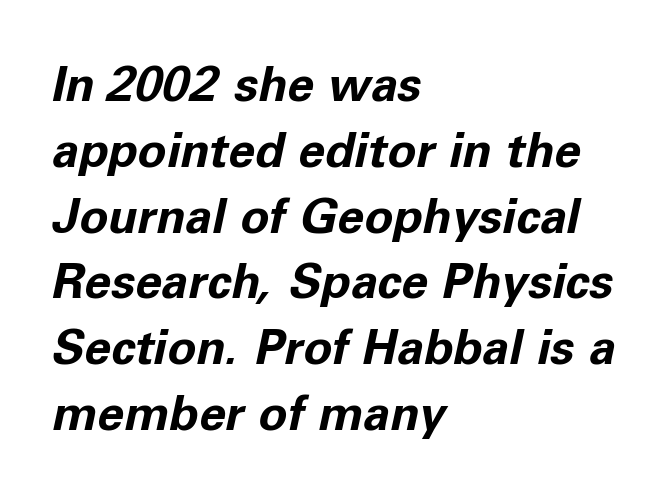
{"italic": "yes", "lean": "right", "slant_degrees": 11, "bold": "yes", "weight": "bold", "width": "normal", "stroke_contrast": "low", "x_height": "medium", "monospaced": "no", "underline": "no", "align": "left", "line_spacing": "normal", "line_spacing_ratio": 1.37, "letter_spacing": "normal", "letter_spacing_em": 0.0, "glyph_px": 48}
